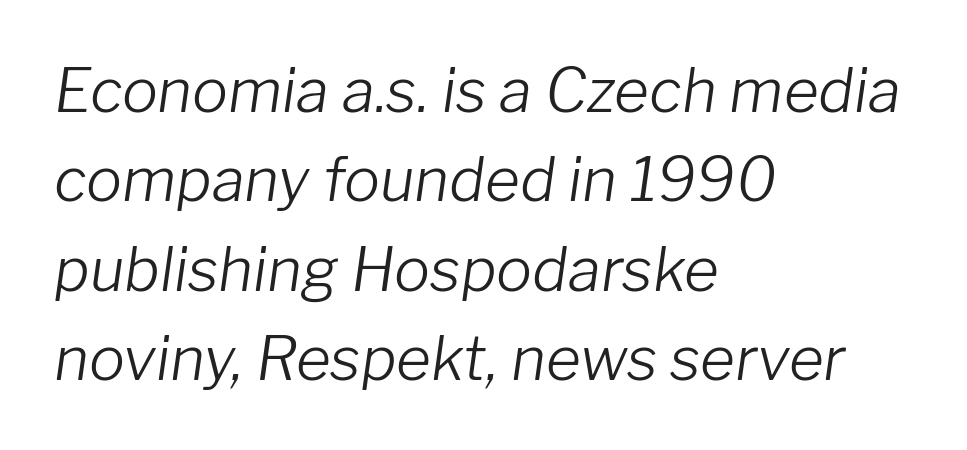
{"italic": "yes", "lean": "right", "slant_degrees": 8, "bold": "no", "weight": "light", "width": "normal", "stroke_contrast": "low", "x_height": "medium", "monospaced": "no", "underline": "no", "align": "left", "line_spacing": "normal", "line_spacing_ratio": 1.49, "letter_spacing": "normal", "letter_spacing_em": 0.0, "glyph_px": 60}
